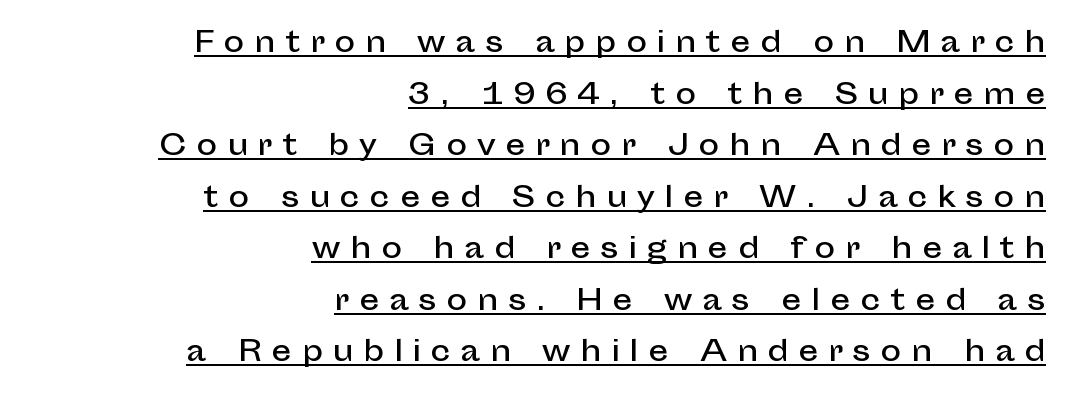
{"serif": "no", "italic": "no", "width": "normal", "stroke_contrast": "low", "x_height": "medium", "monospaced": "no", "underline": "yes", "align": "right", "line_spacing_ratio": 1.84, "letter_spacing": "wide", "letter_spacing_em": 0.35, "glyph_px": 28}
